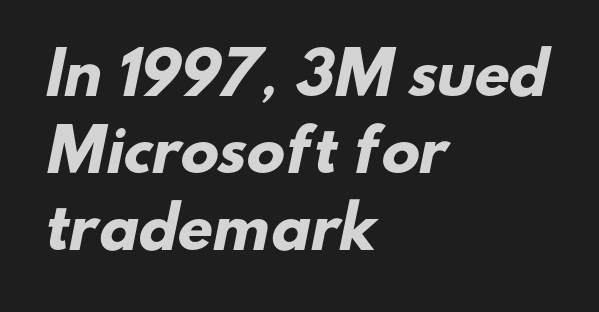
The image shows 57 px heavy sans-serif type; set left-aligned, normal line spacing (1.35x), normal letter spacing, not underlined; low stroke contrast and a small x-height.
